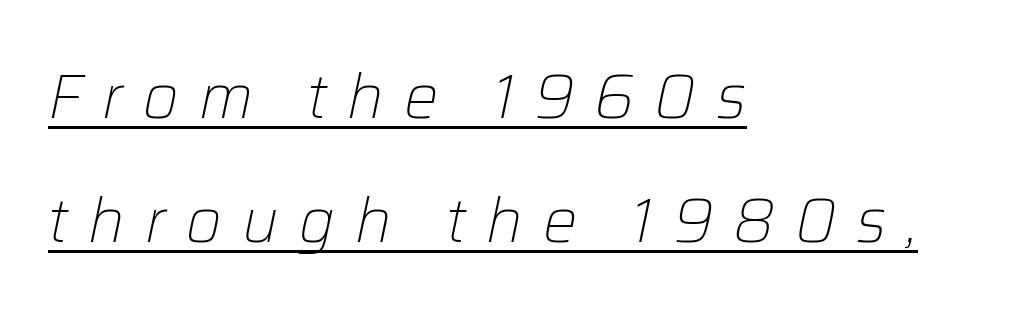
The image shows 61 px light type, italic (leaning right); set left-aligned, loose line spacing (2.03x), unusually wide letter spacing (+0.33 em), underlined; low stroke contrast and a medium x-height.
